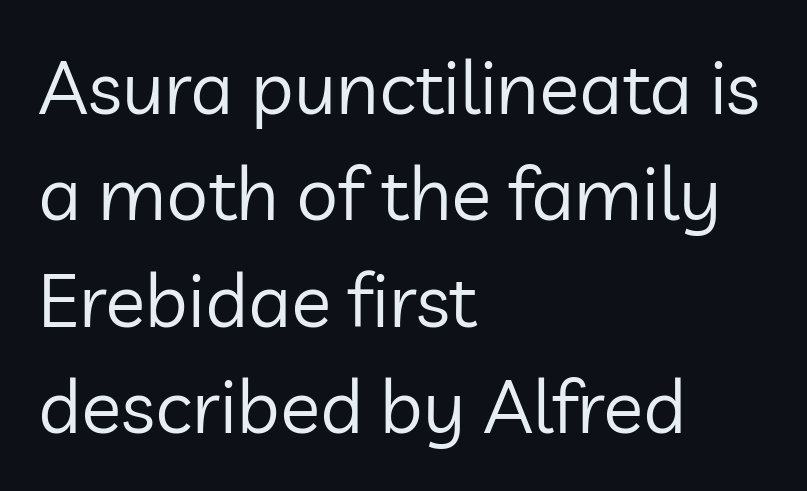
Style check: upright. The horizontal fit of the characters is conventional and even. This rendering features lettering with no underline. Students, observe: this is what conventionally led text looks like. Unlike a traditional serif, this face leaves its strokes unadorned. You could not count columns in this text — the font is proportionally spaced.
